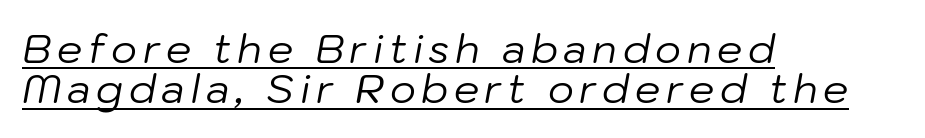
Q: Is the text bold? A: No.
Q: Is the text italic (slanted)? A: Yes, it leans right by about 10 degrees.
Q: Is the text underlined? A: Yes.
Q: How is the paragraph aligned? A: Left-aligned.
Q: Is the spacing between lines tight, normal or loose? A: Tight.
Q: Width (condensed, normal, or wide)? A: Normal.
Q: Stroke contrast? A: Low.
Q: x-height? A: Medium.
Q: Monospaced? A: No.
